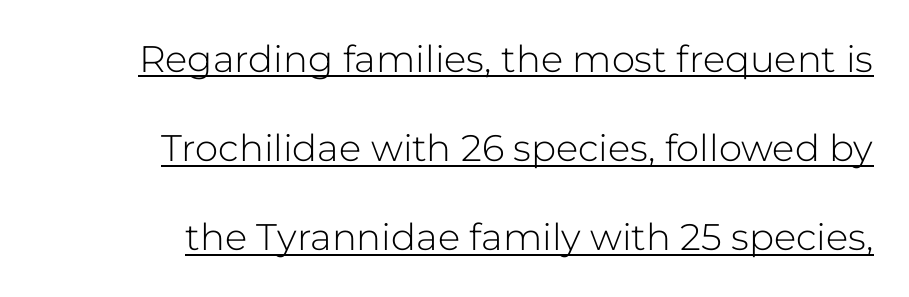
{"serif": "no", "italic": "no", "bold": "no", "weight": "light", "width": "normal", "stroke_contrast": "low", "x_height": "medium", "monospaced": "no", "underline": "yes", "line_spacing": "loose", "line_spacing_ratio": 2.41, "letter_spacing": "normal", "letter_spacing_em": 0.0, "glyph_px": 37}
